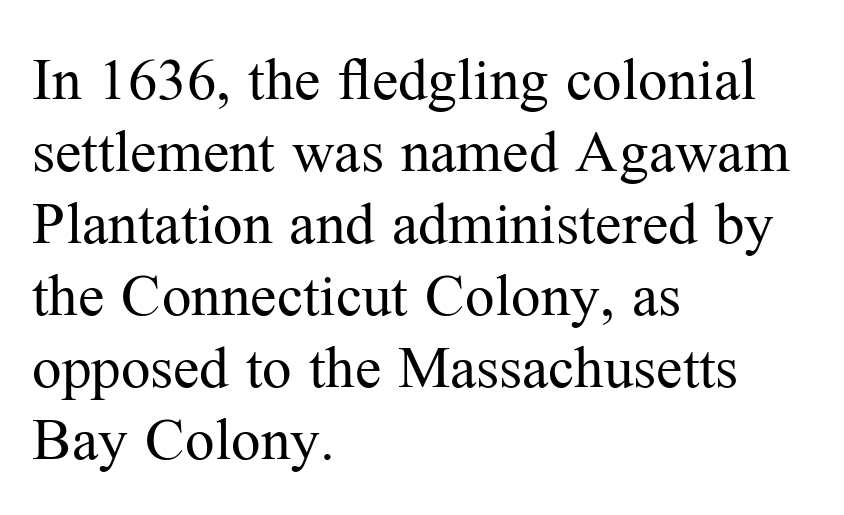
The image shows 59 px regular-weight serif type, upright; set left-aligned, line spacing 1.22x, normal letter spacing, not underlined; medium stroke contrast and a medium x-height.
